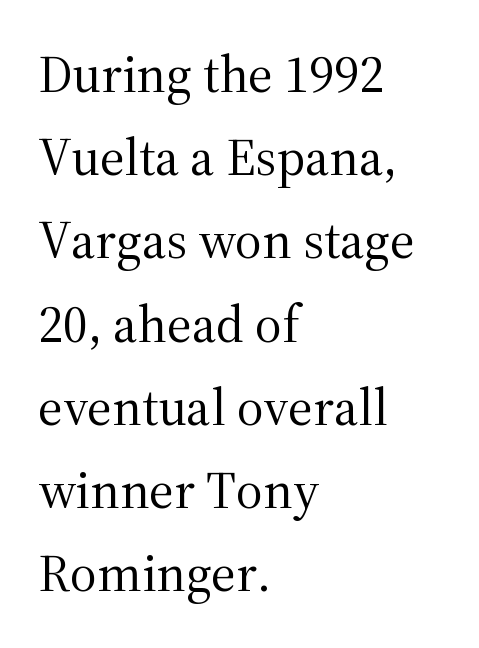
The image shows 52 px regular-weight serif type, upright; set left-aligned, normal line spacing (1.6x), normal letter spacing, not underlined; medium stroke contrast and a medium x-height.
